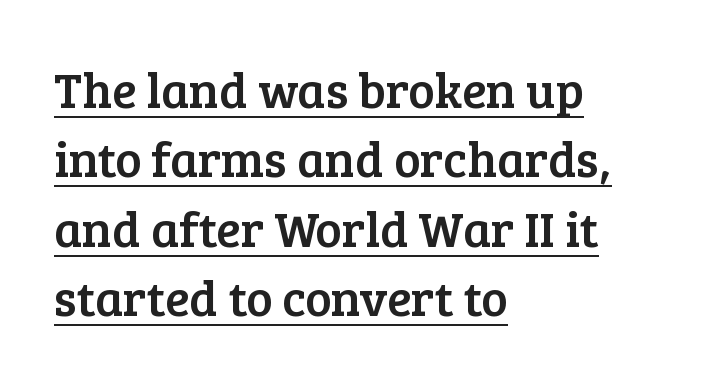
The image shows 50 px serif type, upright; set left-aligned, normal line spacing (1.39x), normal letter spacing, underlined; low stroke contrast and a medium x-height.
